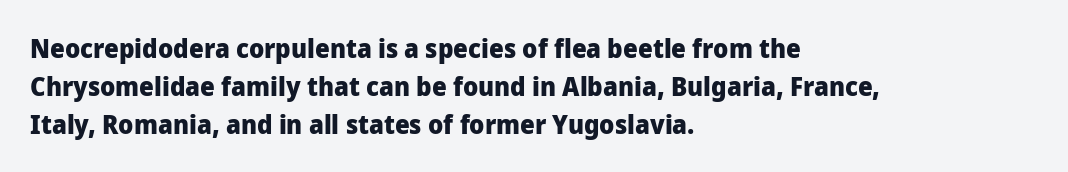
Q: Is the text bold? A: Yes.
Q: Is the text italic (slanted)? A: No, it is upright.
Q: Is the text underlined? A: No.
Q: How is the paragraph aligned? A: Left-aligned.
Q: Is the spacing between letters normal or unusually wide? A: Normal.
Q: Is the spacing between lines tight, normal or loose? A: Normal.
